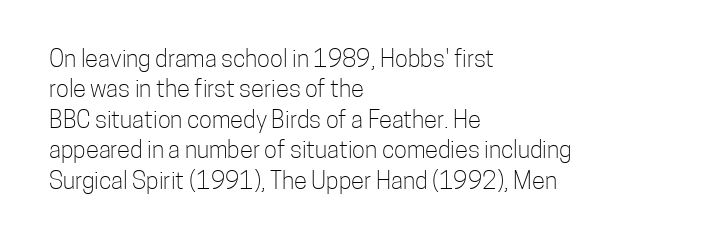
{"italic": "no", "bold": "no", "underline": "no", "align": "left", "line_spacing": "normal", "line_spacing_ratio": 1.27, "letter_spacing": "normal", "letter_spacing_em": 0.0, "glyph_px": 24}
